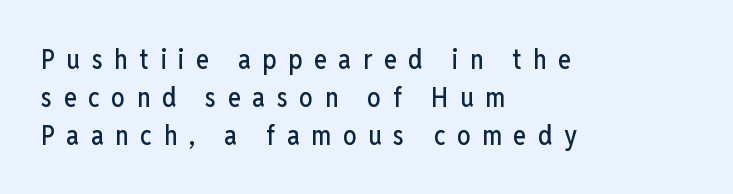
The image shows 27 px text type, upright; set left-aligned, normal line spacing (1.4x), unusually wide letter spacing (+0.43 em), not underlined.
